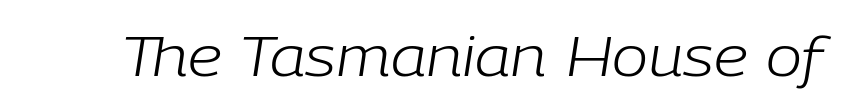
{"italic": "yes", "lean": "right", "slant_degrees": 9, "bold": "no", "weight": "light", "width": "normal", "stroke_contrast": "low", "x_height": "medium", "monospaced": "no", "underline": "no", "letter_spacing": "normal", "letter_spacing_em": 0.0, "glyph_px": 54}
